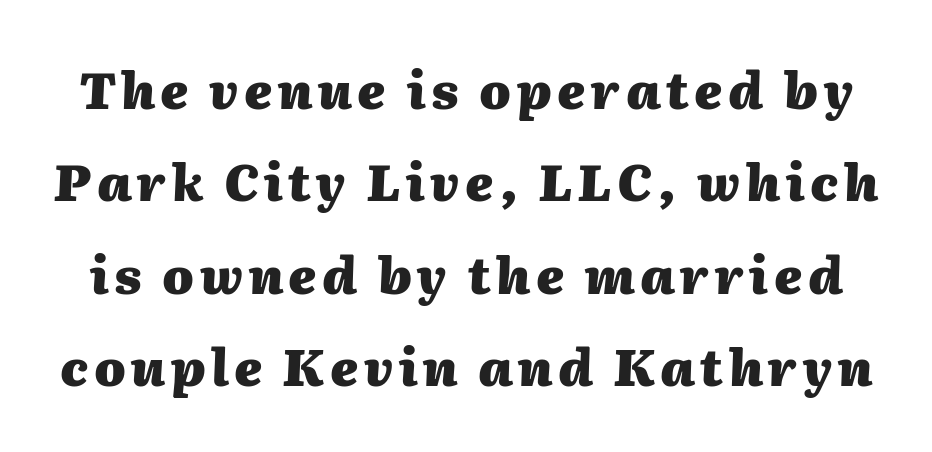
Letters rest on an invisible, unmarked baseline. The passage shown is emphatically bold. Proportional: the letters do not fall into vertical columns. Does the lettering tilt? It does — this is italic.
